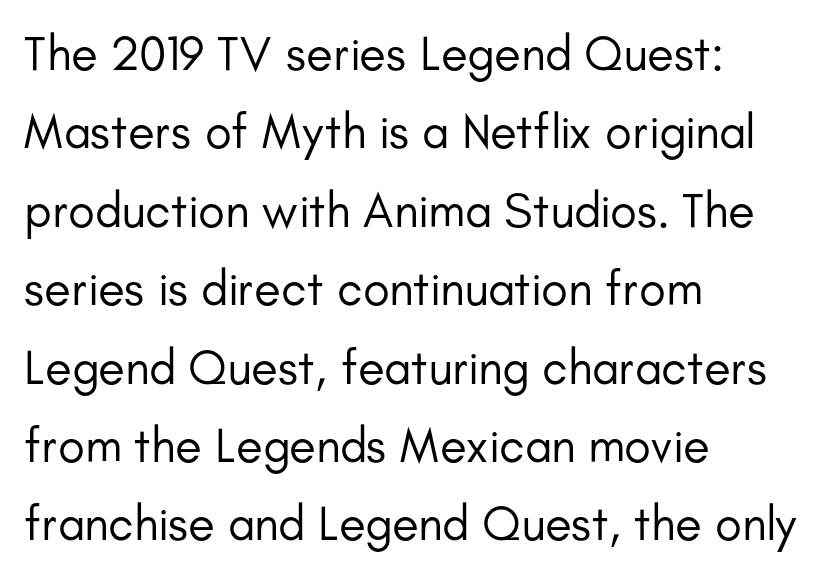
The image shows 49 px regular-weight sans-serif type, upright; set left-aligned, normal line spacing (1.6x), normal letter spacing, not underlined; low stroke contrast and a small x-height.
